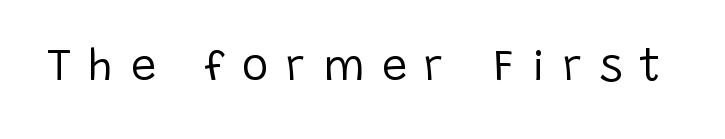
Q: Is the text bold? A: No.
Q: Is the text italic (slanted)? A: No, it is upright.
Q: Is the typeface a serif or a sans-serif typeface? A: Sans-serif.
Q: Is the text underlined? A: No.
Q: Is the spacing between letters normal or unusually wide? A: Unusually wide.
Q: Width (condensed, normal, or wide)? A: Normal.
Q: Stroke contrast? A: Low.
Q: x-height? A: Large.
Q: Monospaced? A: No.
